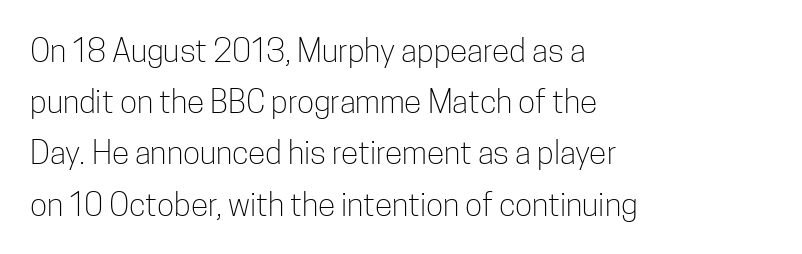
Q: Is the text bold? A: No.
Q: Is the text italic (slanted)? A: No, it is upright.
Q: Is the typeface a serif or a sans-serif typeface? A: Sans-serif.
Q: Is the text underlined? A: No.
Q: How is the paragraph aligned? A: Left-aligned.
Q: Is the spacing between letters normal or unusually wide? A: Normal.
Q: Is the spacing between lines tight, normal or loose? A: Normal.
Q: Width (condensed, normal, or wide)? A: Condensed.
Q: Stroke contrast? A: Low.
Q: x-height? A: Medium.
Q: Monospaced? A: No.
